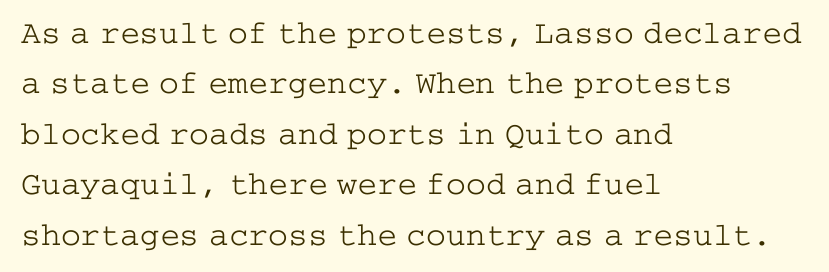
Nothing heavy about these letters — not bold at all. Clear beneath every line of the passage. No italicization has been applied; the sample stays upright. These lines are set flush left with a ragged right edge. Does the type have serifs? Yes, each stem ends in a small foot. Caption: standard tracking, unaltered.
